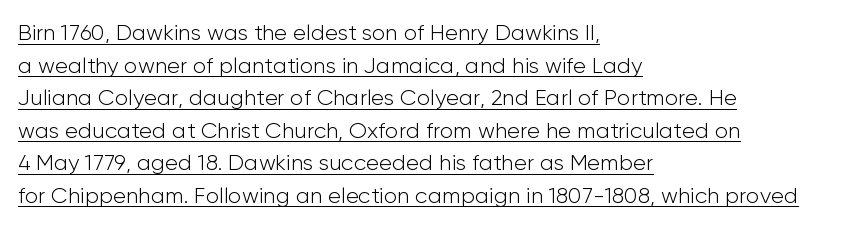
The image shows 22 px text type, upright; set left-aligned, normal line spacing (1.48x), normal letter spacing, underlined.
